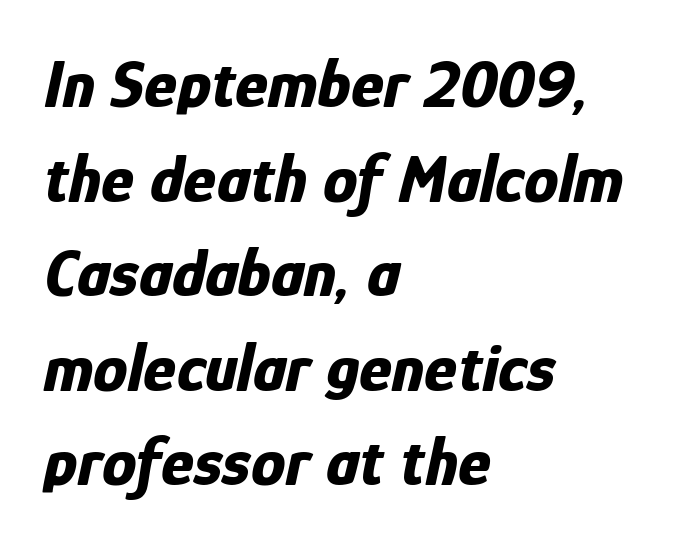
{"italic": "yes", "lean": "right", "slant_degrees": 12, "bold": "yes", "weight": "bold", "width": "condensed", "stroke_contrast": "low", "x_height": "medium", "monospaced": "no", "underline": "no", "align": "left", "line_spacing": "normal", "line_spacing_ratio": 1.37, "letter_spacing": "normal", "letter_spacing_em": 0.0, "glyph_px": 69}
